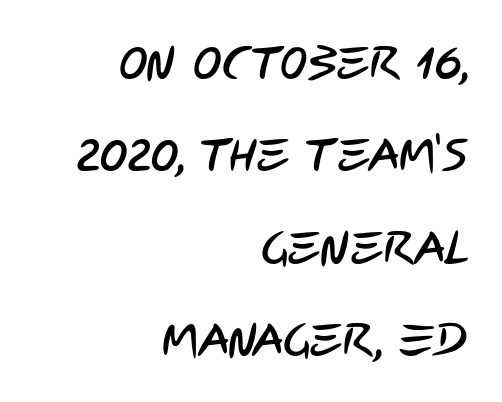
Horizontal alignment here is rightward, an uncommon choice for prose. The type is set solid horizontally, with unmodified tracking. Descenders are the only things crossing below the line. Typographically, this falls in the sans-serif category. Spacing verdict: proportional, widths tailored to each character.
